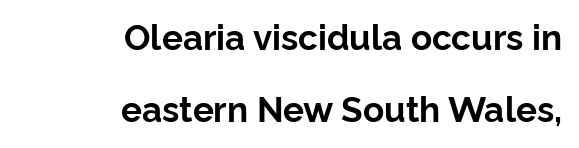
{"serif": "no", "italic": "no", "bold": "yes", "weight": "bold", "width": "normal", "stroke_contrast": "low", "x_height": "medium", "monospaced": "no", "underline": "no", "align": "right", "line_spacing": "loose", "line_spacing_ratio": 2.05, "letter_spacing": "normal", "letter_spacing_em": 0.0, "glyph_px": 35}
